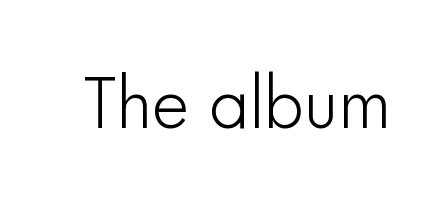
Each word holds together tightly as a unit, with standard inter-letter gaps. The lettering stays uniformly vertical, giving the passage a roman look. This rendering features lettering with no underline. The passage shown is typed in a proportional face where columns would drift.
